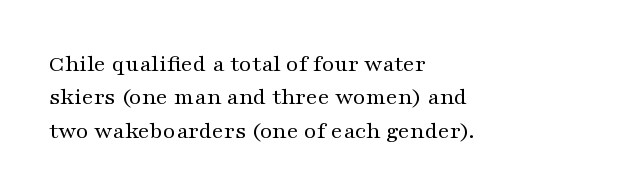
Q: Is the text bold? A: No.
Q: Is the text italic (slanted)? A: No, it is upright.
Q: Is the text underlined? A: No.
Q: How is the paragraph aligned? A: Left-aligned.
Q: Is the spacing between letters normal or unusually wide? A: Normal.
Q: Is the spacing between lines tight, normal or loose? A: Normal.
